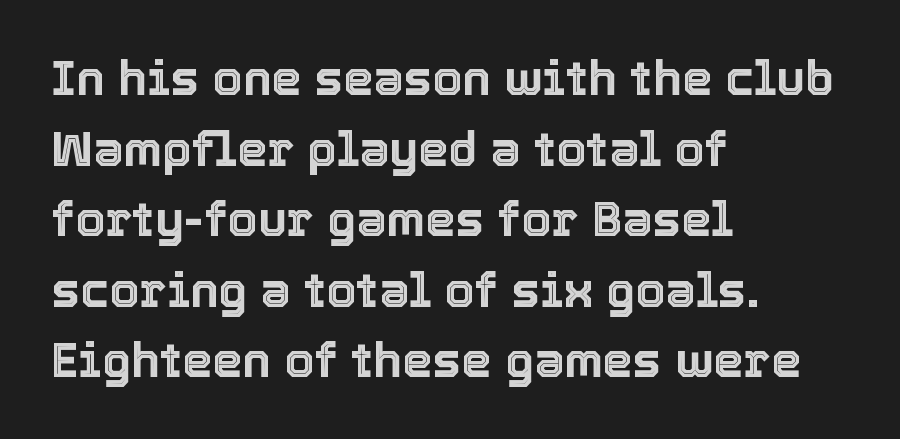
The foot of each line stays bare and open. Caption: multi-line text, flush left, ragged right. A typesetter would call this leading conventional body-copy spacing. The rendering keeps characters at their native spacing. Do the characters align in a grid? No, the font is proportional. Does the lettering tilt? It doesn't — this is upright.
